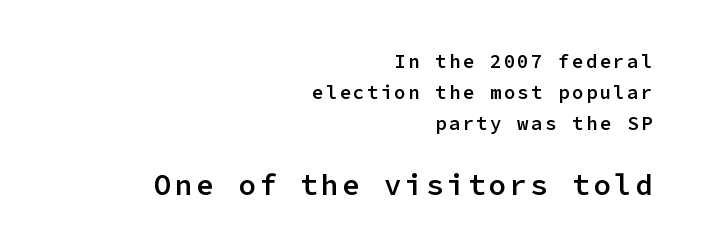
The image shows 29 px semibold sans-serif type, upright, monospaced; set right-aligned, normal line spacing (1.64x), not underlined; the second (bottom) block is 1.53x larger; low stroke contrast and a medium x-height.
